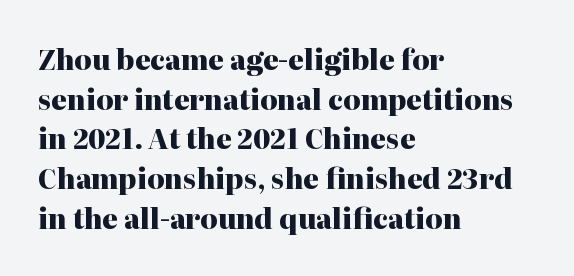
The image shows 27 px bold type, upright; set left-aligned, normal line spacing (1.47x), normal letter spacing, not underlined.
